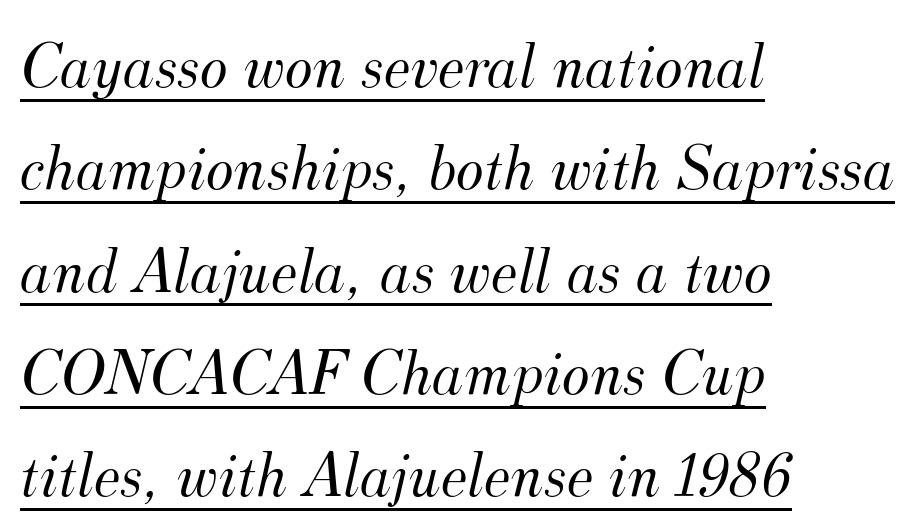
{"serif": "yes", "italic": "yes", "lean": "right", "slant_degrees": 12, "bold": "no", "weight": "light", "width": "normal", "stroke_contrast": "medium", "x_height": "small", "monospaced": "no", "underline": "yes", "align": "left", "line_spacing": "normal", "line_spacing_ratio": 1.55, "letter_spacing": "normal", "letter_spacing_em": 0.0, "glyph_px": 66}
